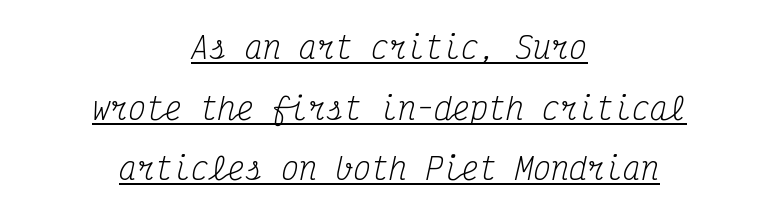
The image shows 30 px regular-weight, condensed serif type, italic (leaning right), monospaced; set centered, loose line spacing (2.02x), normal letter spacing, underlined; medium stroke contrast and a medium x-height.
